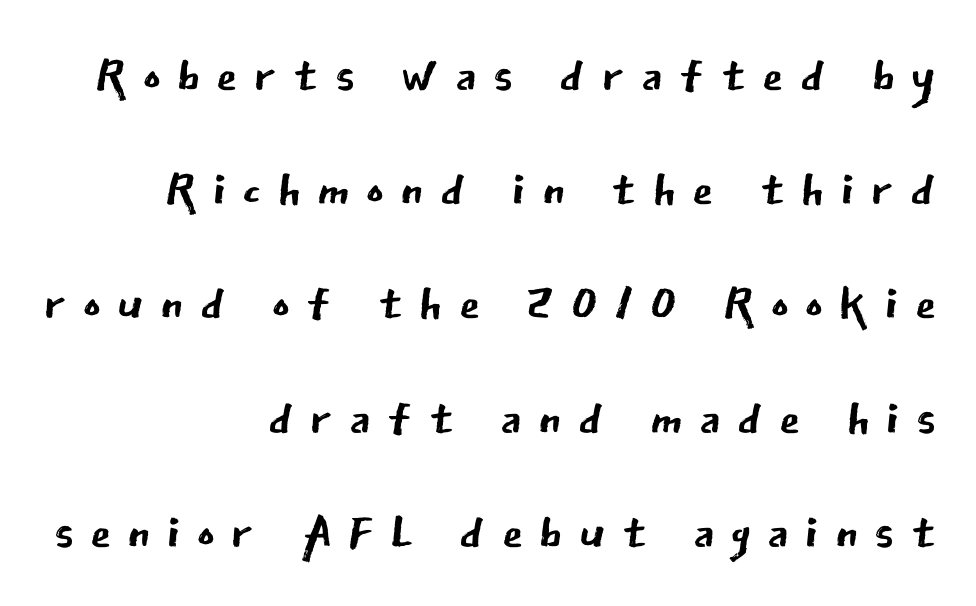
This rendering uses right alignment, leaving the left contour irregular. Rendered with straight, roman letterforms. No chunkiness to these letters — they're not bold. What's the leading like? Ordinary, nothing unusual. What kind of face is this? One without serifs — a sans. Tracking value appears strongly positive — letters spread wide.
